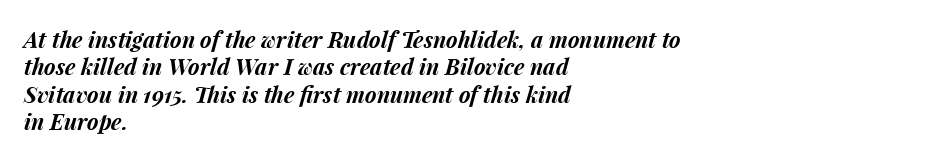
Reading down the column, the eye jumps a familiar distance to each next line. The gap between lines stays unmarked. The strokes are fattened all the way to bold. In terms of letterspacing, this is plain default setting. The rendering applies a slant to the glyphs. Each line starts at the same left margin while the right side varies.
